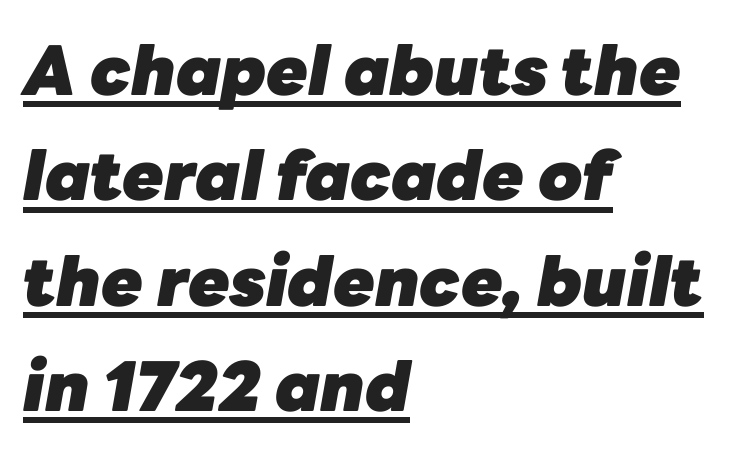
The image shows 68 px heavy type, italic (leaning right); set left-aligned, normal line spacing (1.55x), normal letter spacing, underlined; low stroke contrast and a medium x-height.
